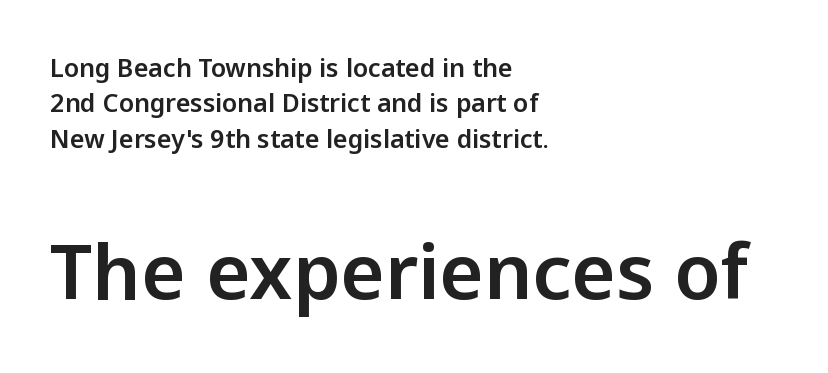
The image shows 76 px sans-serif type, upright; set left-aligned, normal line spacing (1.42x), normal letter spacing, not underlined; the second (bottom) block is 3.04x larger; low stroke contrast and a medium x-height.
